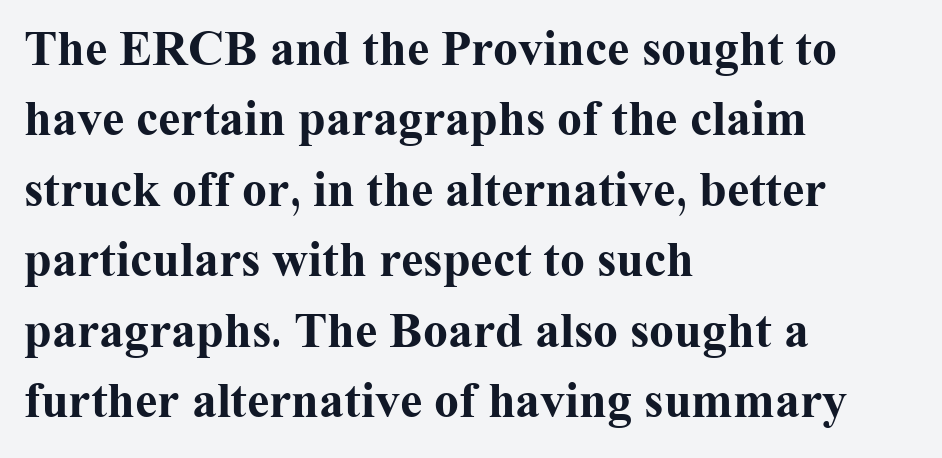
Unlike a clean sans, this face finishes its strokes with serifs. Clear beneath every line of the passage. Here the glyphs are tracked normally, forming tight word shapes. The typesetting leans heavy: a genuine bold. The typography opts for an upright posture over an oblique one.
